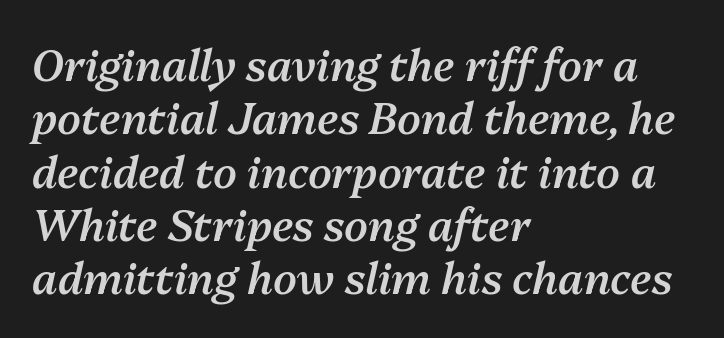
The letters sit at their default tracking, neither squeezed nor spread. The space beneath each line is pristine and unruled. The whole block is typeset with a tilt. Alignment: flush left.
